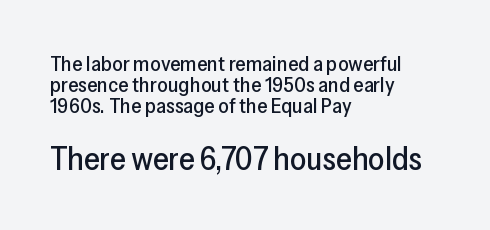
The letters advance in unequal steps, a hallmark of proportional type. Regarding serifs, this sample does without them. Notice how the stems are strictly vertical — no italics here. Words appear dense and cohesive because spacing is normal. Clear beneath every line of the passage. A typesetter would call this leading minimal, almost set solid.
